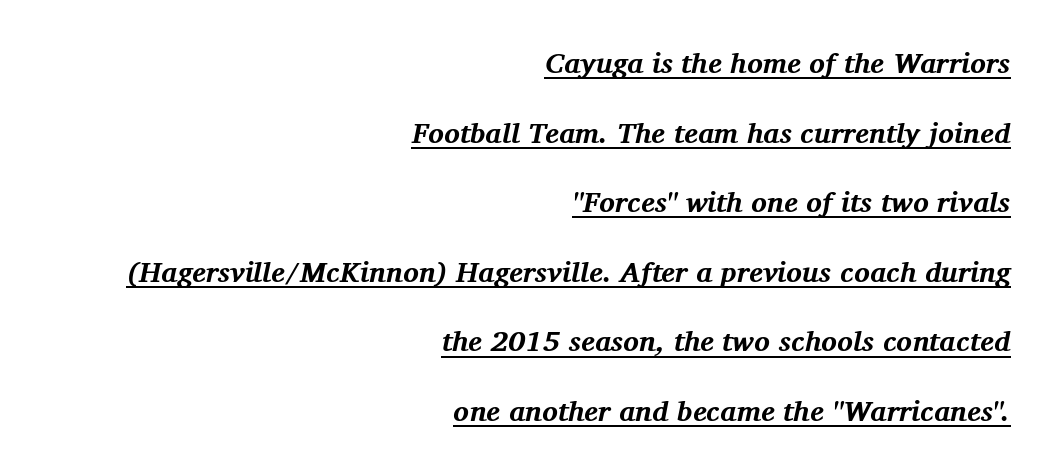
Type style note: has serifs. It's the slanting kind of type. Compared with a flush-left layout, this one pins lines to the opposite, right side. In terms of letterspacing, this is plain default setting. Looks like someone drew a line under every word here. Heavy, bold letterforms.
